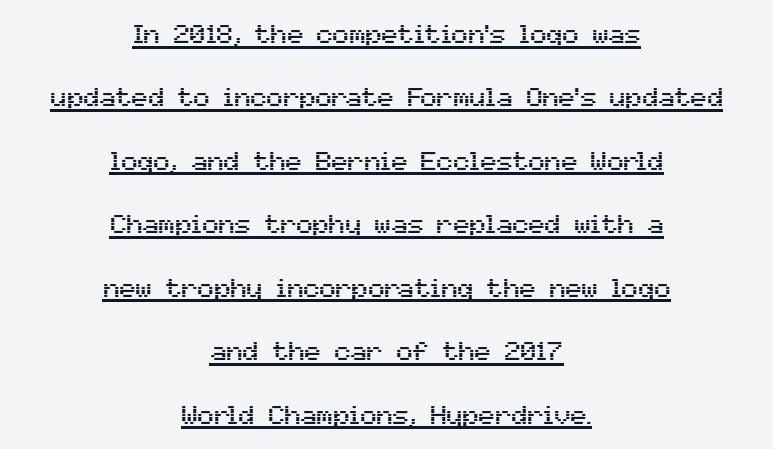
Q: Is the text italic (slanted)? A: No, it is upright.
Q: Is the text underlined? A: Yes.
Q: How is the paragraph aligned? A: Centered.
Q: Is the spacing between letters normal or unusually wide? A: Normal.
Q: Is the spacing between lines tight, normal or loose? A: Loose.
